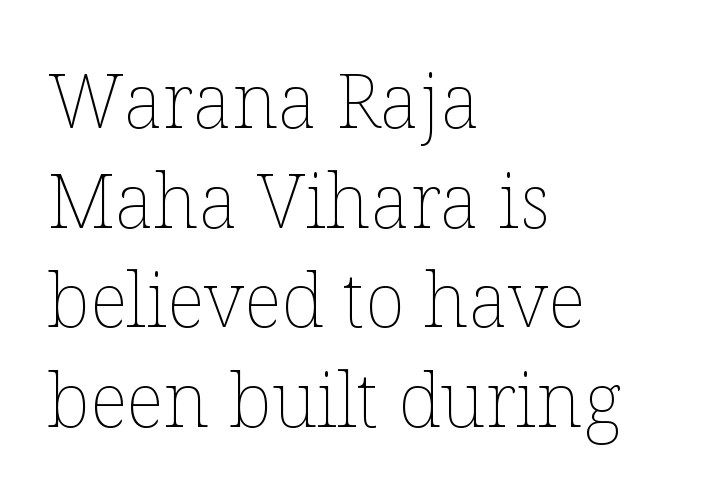
The face looks like a standard text weight, possibly lighter. The lines in this sample share a left origin and differ only in where they stop. You could call the tracking neutral — neither tight nor loose. Note the varied advance widths — an 'i' is clearly narrower than an 'm'. Style check: upright. What's the leading like? Ordinary, nothing unusual.
